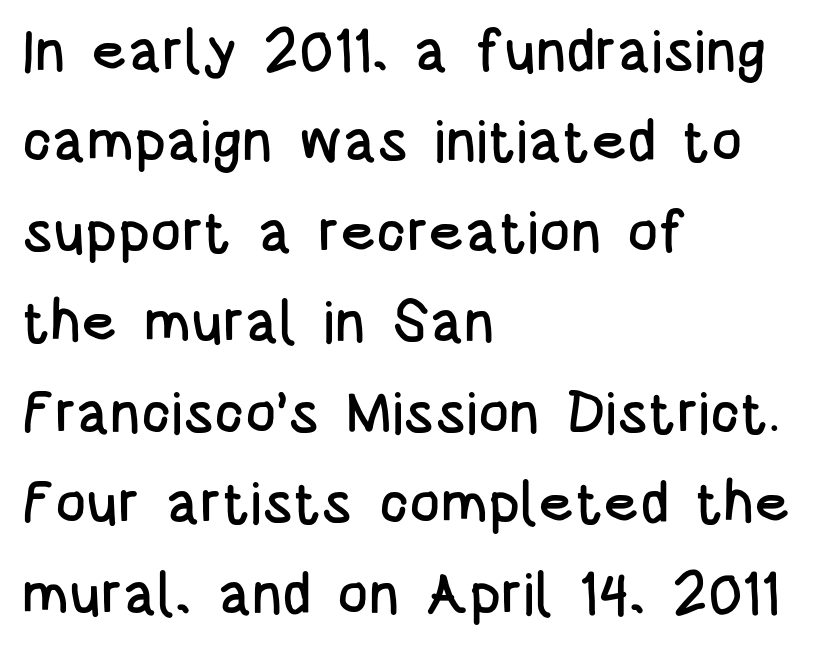
Is this a fixed-width face? No — the glyphs have proportional, varying widths. Alignment: flush left. The rendering uses a moderate line-height, typical for paragraphs. The rendering keeps characters at their native spacing. In terms of letterform style, serifs are entirely absent.
